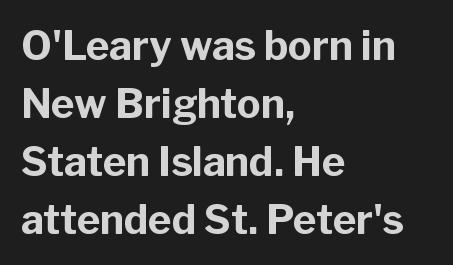
Strong, thick strokes mark this as bold type. A classic flush-left, rag-right setting is used for this passage. Anything drawn beneath the words? Only blank space. The rendering uses a moderate line-height, typical for paragraphs. Stroke terminals: plain, sans-serif.
